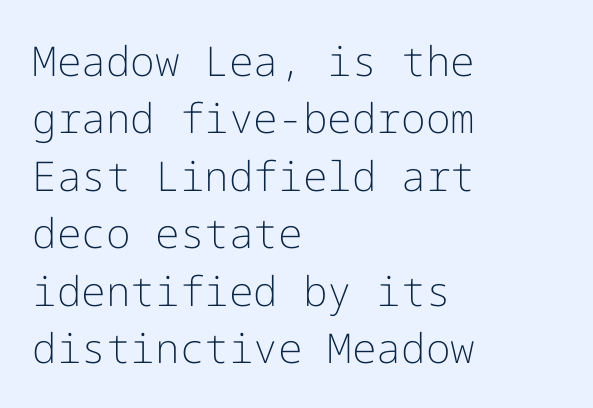
The image shows 41 px light sans-serif type, upright; set left-aligned, normal line spacing (1.4x), normal letter spacing, not underlined; low stroke contrast and a medium x-height.
